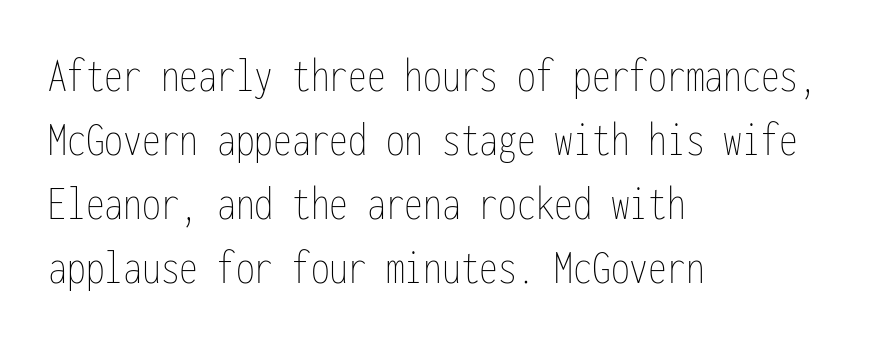
Q: Is the text bold? A: No.
Q: Is the text italic (slanted)? A: No, it is upright.
Q: Is the text underlined? A: No.
Q: How is the paragraph aligned? A: Left-aligned.
Q: Is the spacing between letters normal or unusually wide? A: Normal.
Q: Is the spacing between lines tight, normal or loose? A: Normal.
Q: Width (condensed, normal, or wide)? A: Condensed.
Q: Stroke contrast? A: Low.
Q: x-height? A: Medium.
Q: Monospaced? A: Yes.
